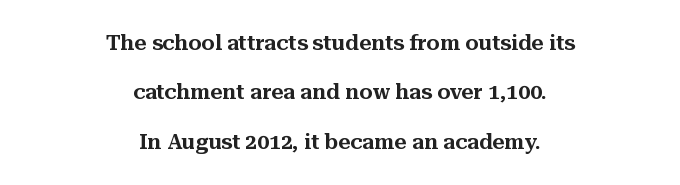
{"italic": "no", "underline": "no", "align": "center", "line_spacing": "loose", "line_spacing_ratio": 2.35, "letter_spacing": "normal", "letter_spacing_em": 0.0, "glyph_px": 21}
